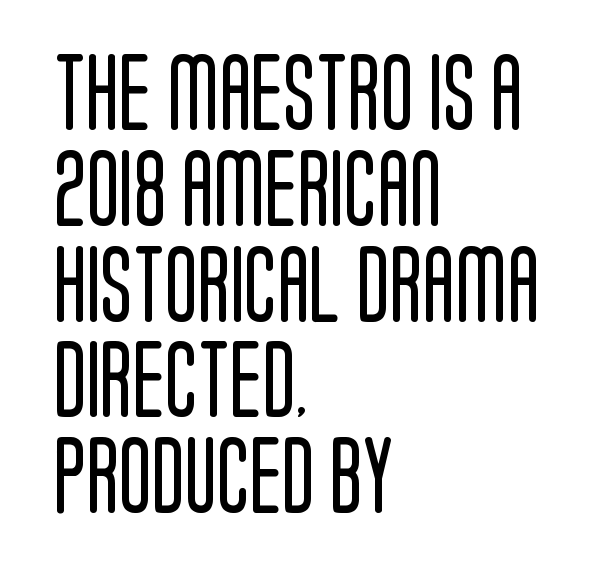
Q: Is the text bold? A: No.
Q: Is the text italic (slanted)? A: No, it is upright.
Q: Is the typeface a serif or a sans-serif typeface? A: Sans-serif.
Q: Is the text underlined? A: No.
Q: How is the paragraph aligned? A: Left-aligned.
Q: Is the spacing between letters normal or unusually wide? A: Normal.
Q: Is the spacing between lines tight, normal or loose? A: Normal.
Q: Width (condensed, normal, or wide)? A: Condensed.
Q: Stroke contrast? A: Low.
Q: x-height? A: Large.
Q: Monospaced? A: No.
